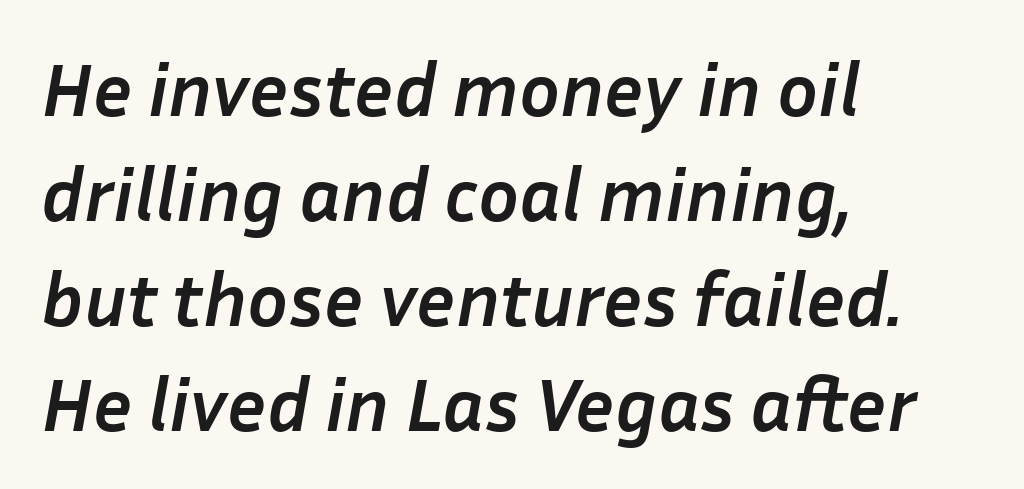
Q: Is the text bold? A: Yes.
Q: Is the text italic (slanted)? A: Yes, it leans right by about 10 degrees.
Q: Is the text underlined? A: No.
Q: How is the paragraph aligned? A: Left-aligned.
Q: Is the spacing between letters normal or unusually wide? A: Normal.
Q: Is the spacing between lines tight, normal or loose? A: Normal.
Q: Width (condensed, normal, or wide)? A: Normal.
Q: Stroke contrast? A: Low.
Q: x-height? A: Medium.
Q: Monospaced? A: No.
